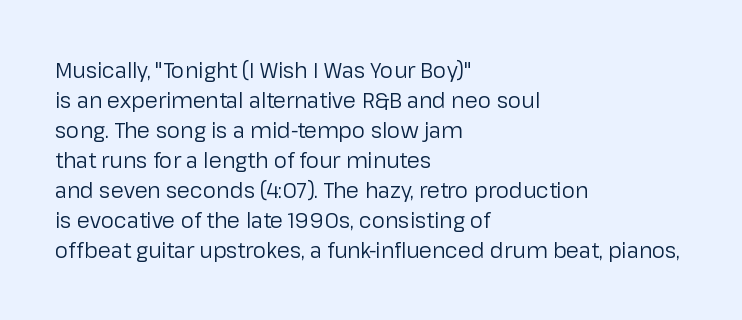
Compared with typical body copy, the letter spacing here is the same. The text block is weighted toward the left margin, trailing off unevenly rightward. The foot of each line stays bare and open. Evenly set lines give the paragraph a standard silhouette. Stroke thickness stays within the range of a standard reading face or lighter.
